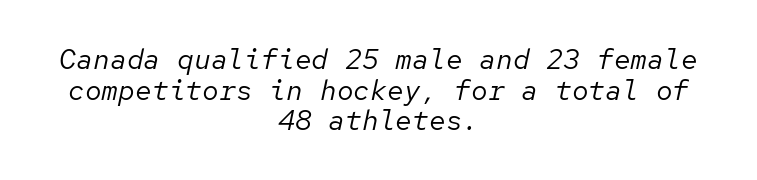
{"italic": "yes", "lean": "right", "slant_degrees": 12, "bold": "no", "weight": "regular", "width": "normal", "stroke_contrast": "low", "x_height": "medium", "monospaced": "yes", "underline": "no", "align": "center", "line_spacing": "tight", "line_spacing_ratio": 1.09, "letter_spacing": "normal", "letter_spacing_em": 0.0, "glyph_px": 28}
